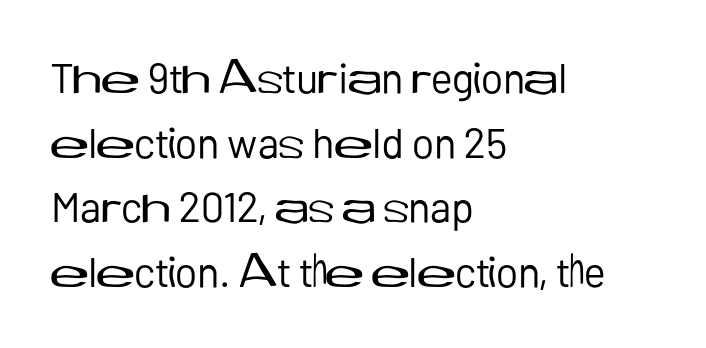
When letters stand straight like this, we call the style roman or upright. Teacher's note: observe the even left margin — that is flush-left alignment. The line-height multiplier appears to be the usual default. The passage shown is not underscored anywhere.
